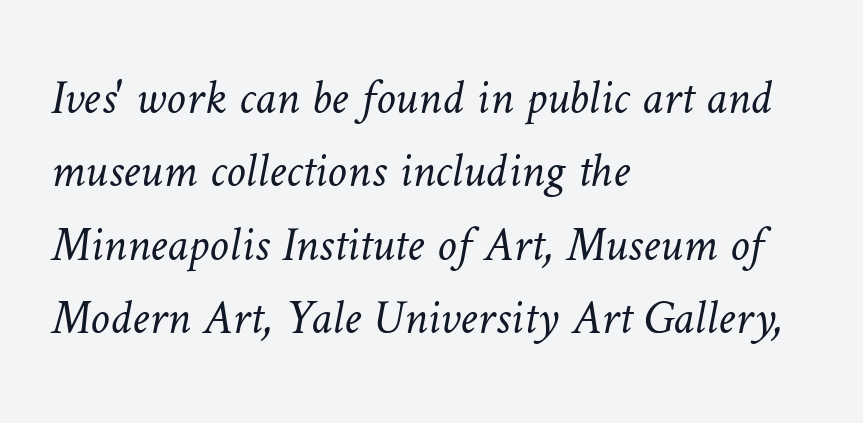
The characters are drawn with everyday or finer stroke widths. A normal amount of white space separates one row of letters from the next. Short note: letters normally spaced. The rag falls on the right side of this text block. Here the designer chose a conventional face with non-uniform glyph widths. Words float on clear page, feet unadorned.
